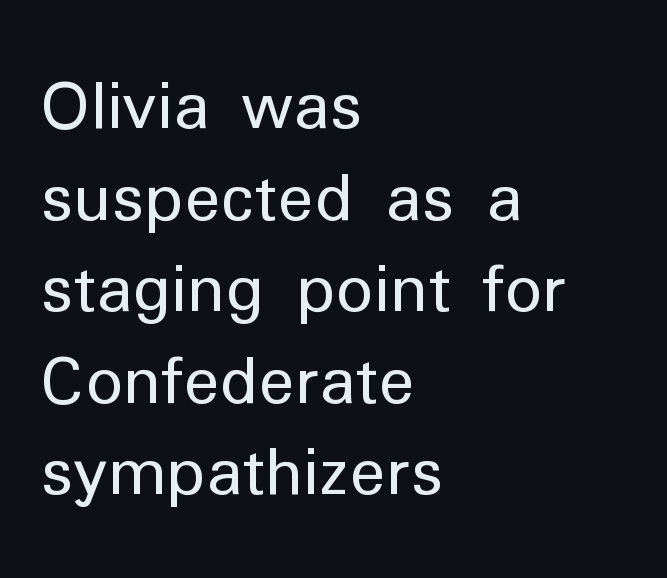
{"serif": "no", "italic": "no", "bold": "no", "weight": "regular", "width": "normal", "stroke_contrast": "low", "x_height": "medium", "monospaced": "no", "underline": "no", "align": "left", "line_spacing": "normal", "line_spacing_ratio": 1.43, "letter_spacing": "normal", "letter_spacing_em": 0.0, "glyph_px": 64}
